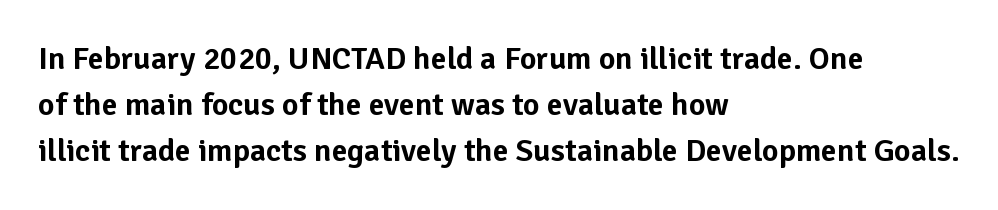
Q: Is the text italic (slanted)? A: No, it is upright.
Q: Is the typeface a serif or a sans-serif typeface? A: Sans-serif.
Q: Is the text underlined? A: No.
Q: How is the paragraph aligned? A: Left-aligned.
Q: Is the spacing between letters normal or unusually wide? A: Normal.
Q: Is the spacing between lines tight, normal or loose? A: Normal.
Q: Width (condensed, normal, or wide)? A: Normal.
Q: Stroke contrast? A: Low.
Q: x-height? A: Medium.
Q: Monospaced? A: No.
